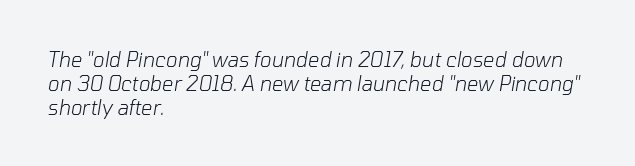
The image shows 20 px text type, italic (leaning right); set left-aligned, line spacing 1.2x, normal letter spacing, not underlined.
